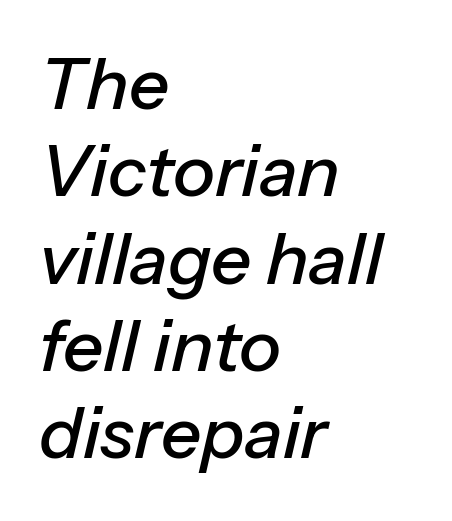
Every character sits at an angle, as italics do. The specimen omits any rule beneath the text block's lines. Teacher's note: observe the even left margin — that is flush-left alignment. Looks like regular typesetting: each glyph gets only the width it needs.
